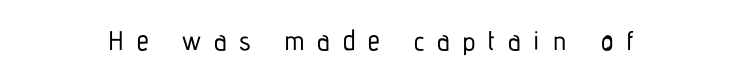
{"italic": "no", "underline": "no", "letter_spacing": "wide", "letter_spacing_em": 0.48, "glyph_px": 27}
